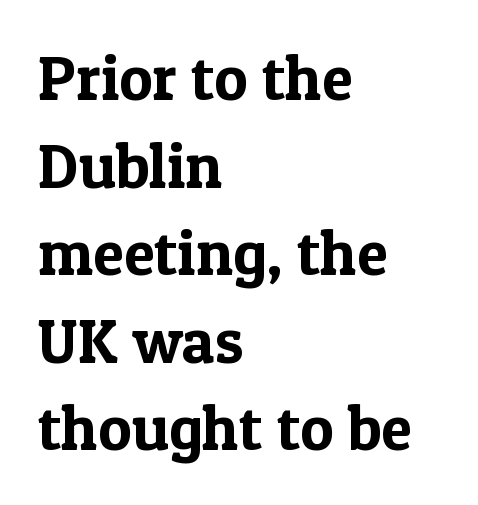
{"serif": "yes", "italic": "no", "width": "normal", "x_height": "medium", "monospaced": "no", "underline": "no", "align": "left", "line_spacing": "normal", "line_spacing_ratio": 1.39, "letter_spacing": "normal", "letter_spacing_em": 0.0, "glyph_px": 63}
